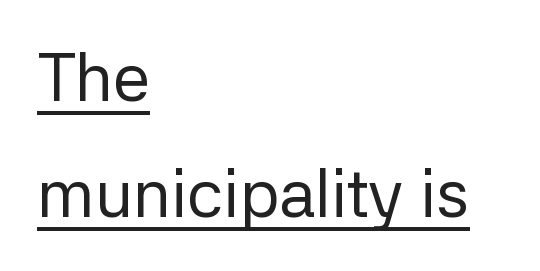
{"serif": "no", "italic": "no", "bold": "no", "weight": "regular", "width": "normal", "stroke_contrast": "low", "x_height": "medium", "monospaced": "no", "underline": "yes", "align": "left", "line_spacing_ratio": 1.73, "letter_spacing": "normal", "letter_spacing_em": 0.0, "glyph_px": 67}
